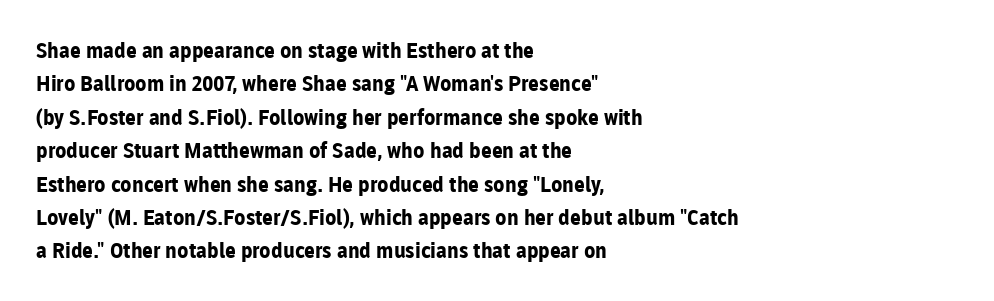
{"italic": "no", "bold": "yes", "underline": "no", "align": "left", "line_spacing": "normal", "line_spacing_ratio": 1.59, "letter_spacing": "normal", "letter_spacing_em": 0.0, "glyph_px": 21}
